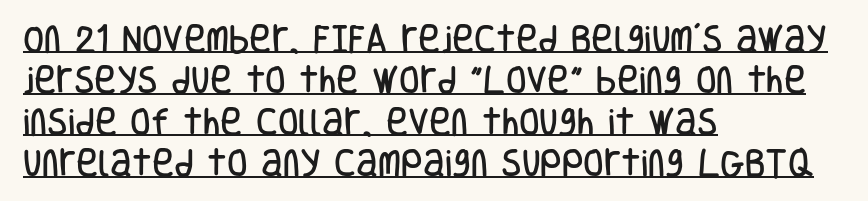
{"serif": "no", "italic": "no", "width": "condensed", "stroke_contrast": "low", "x_height": "large", "monospaced": "no", "underline": "yes", "align": "left", "line_spacing": "normal", "line_spacing_ratio": 1.38, "letter_spacing": "normal", "letter_spacing_em": 0.0, "glyph_px": 30}
